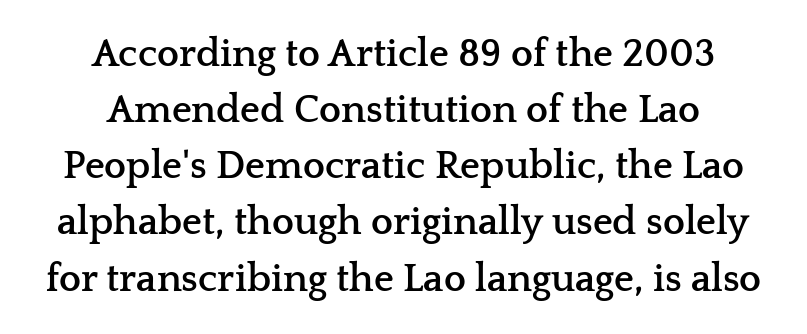
The image shows 39 px semibold, wide serif type, upright; set centered, normal line spacing (1.44x), normal letter spacing, not underlined; low stroke contrast and a medium x-height.
